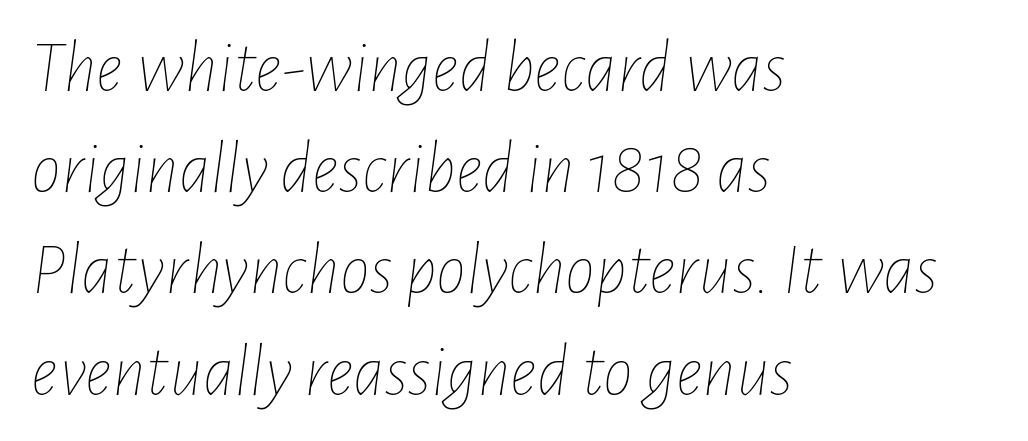
Q: Is the text bold? A: No.
Q: Is the text italic (slanted)? A: Yes, it leans right by about 7 degrees.
Q: Is the text underlined? A: No.
Q: How is the paragraph aligned? A: Left-aligned.
Q: Is the spacing between letters normal or unusually wide? A: Normal.
Q: Is the spacing between lines tight, normal or loose? A: Normal.
Q: Width (condensed, normal, or wide)? A: Condensed.
Q: Stroke contrast? A: Low.
Q: x-height? A: Medium.
Q: Monospaced? A: No.
